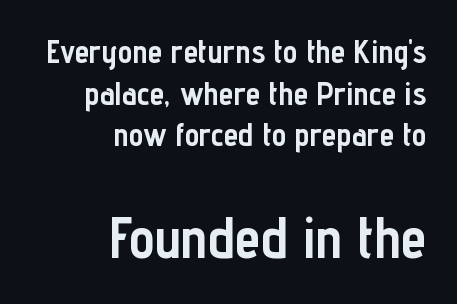
The image shows 58 px semibold, condensed sans-serif type, upright; set right-aligned, normal line spacing (1.26x), normal letter spacing, not underlined; the second (bottom) block is 1.76x larger; low stroke contrast and a medium x-height.
